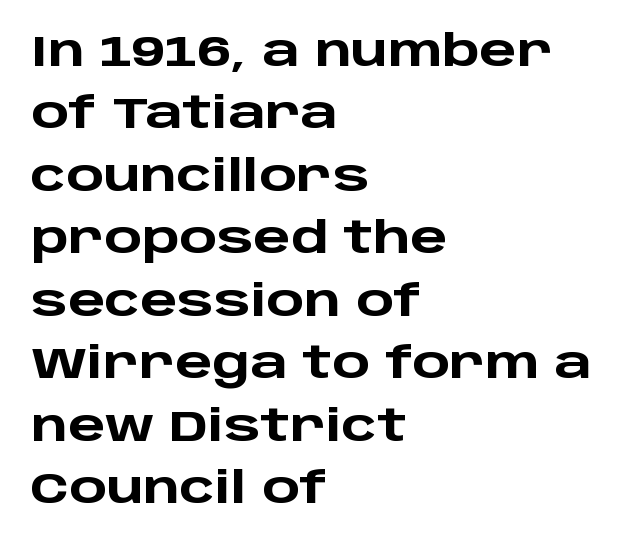
{"serif": "no", "italic": "no", "bold": "yes", "weight": "heavy", "width": "wide", "stroke_contrast": "low", "x_height": "large", "monospaced": "no", "underline": "no", "align": "left", "line_spacing": "normal", "line_spacing_ratio": 1.42, "letter_spacing": "normal", "letter_spacing_em": 0.0, "glyph_px": 44}
